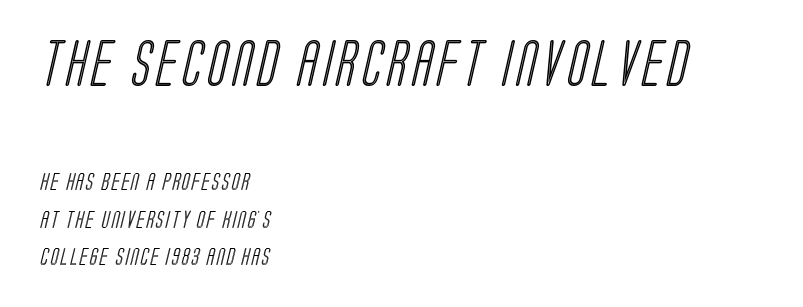
{"width": "condensed", "x_height": "large", "monospaced": "no", "underline": "no", "align": "left", "line_spacing": "loose", "line_spacing_ratio": 2.08, "larger_block": "first", "size_ratio": 2.56, "glyph_px": 46}
